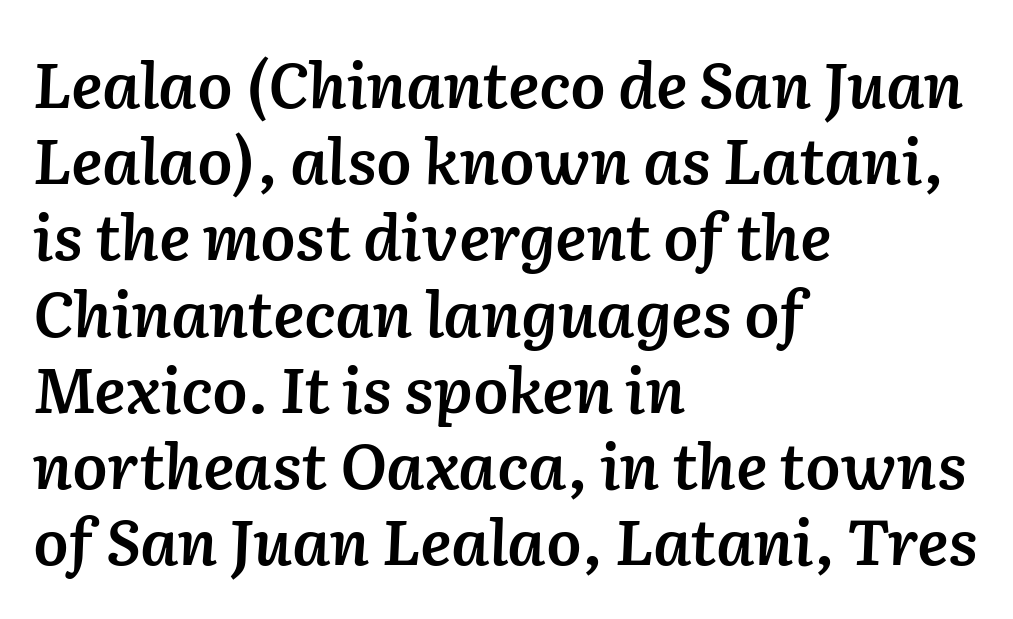
Rule under the text: the space is simply empty. These words are printed semibold, heavier than regular yet not bold. What stands out about the letter spacing? Nothing — it is the standard amount. Think of a printed novel: that variable character pitch is what you see here. This sample uses an oblique cut, with every glyph tilted off the vertical. Each line starts at the same left margin while the right side varies.
